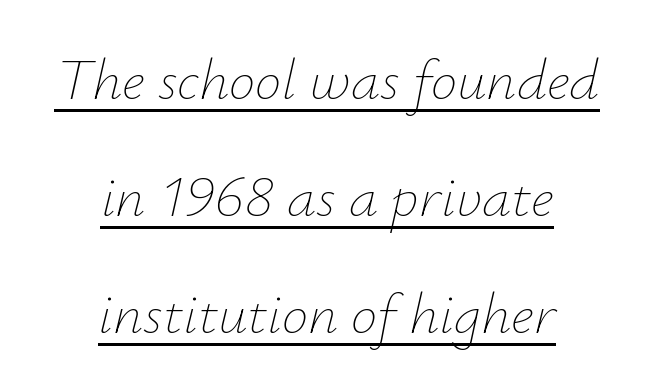
The image shows 59 px thin type, italic (leaning right); set centered, loose line spacing (1.98x), normal letter spacing, underlined; low stroke contrast and a small x-height.
